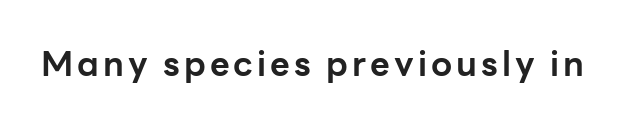
The font is running at its bold setting. This is the regular roman posture of the typeface. Is this a fixed-width face? No — the glyphs have proportional, varying widths. To sum up the face: it is a sans, with no serifs. Descenders hang freely into open space.
